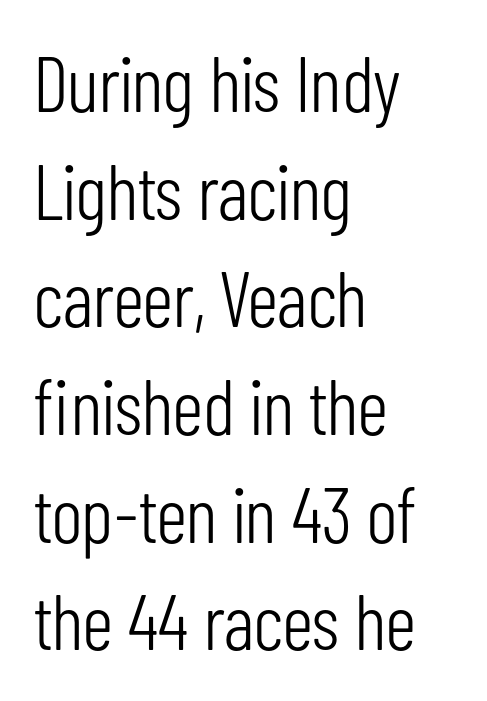
{"serif": "no", "italic": "no", "bold": "no", "weight": "light", "width": "condensed", "stroke_contrast": "low", "x_height": "medium", "monospaced": "no", "underline": "no", "align": "left", "line_spacing": "normal", "line_spacing_ratio": 1.38, "letter_spacing": "normal", "letter_spacing_em": 0.0, "glyph_px": 78}
